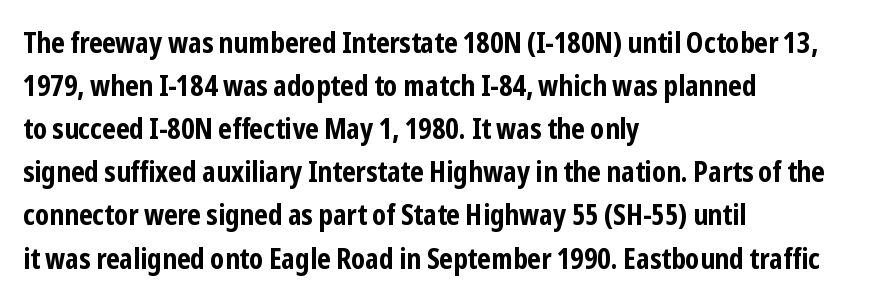
{"serif": "no", "italic": "no", "bold": "yes", "weight": "bold", "width": "condensed", "stroke_contrast": "low", "x_height": "medium", "monospaced": "no", "underline": "no", "align": "left", "line_spacing": "normal", "line_spacing_ratio": 1.54, "letter_spacing": "normal", "letter_spacing_em": 0.0, "glyph_px": 28}
